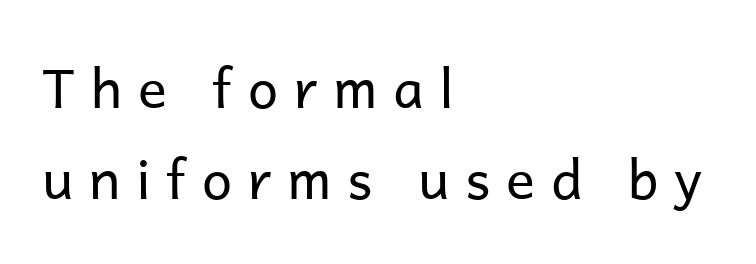
The characters are drawn with everyday or finer stroke widths. Is this a sans? Yes — the strokes have no serifs. The rendering anchors every line to the left-hand side. Inter-character spacing is expanded well beyond the font's built-in metrics.
